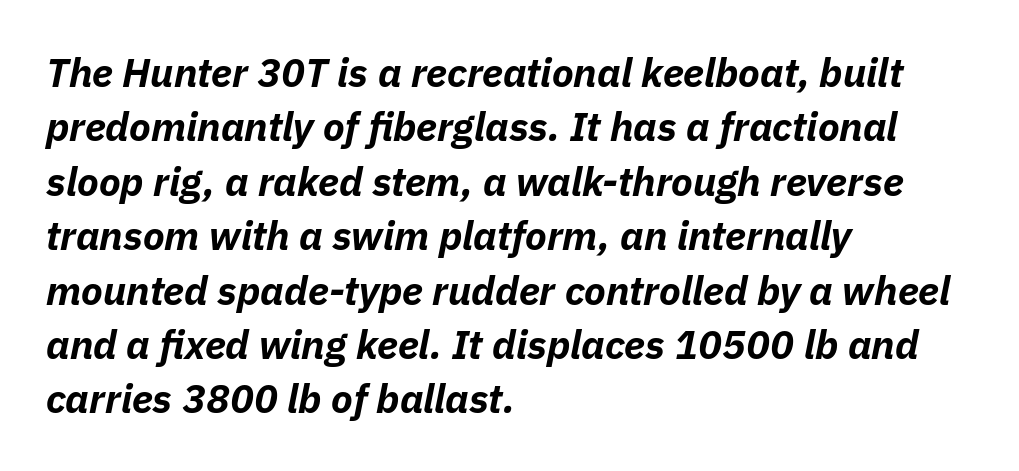
The image shows 40 px bold type, italic (leaning right); set left-aligned, normal line spacing (1.36x), normal letter spacing, not underlined; low stroke contrast and a medium x-height.
